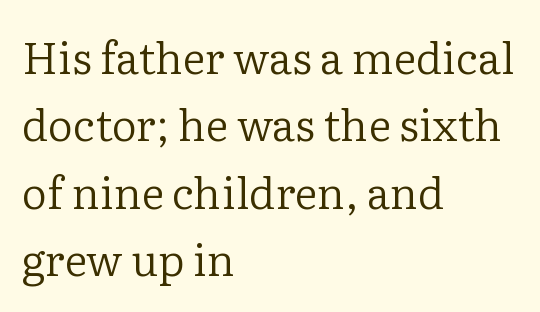
Q: Is the text bold? A: No.
Q: Is the text italic (slanted)? A: No, it is upright.
Q: Is the typeface a serif or a sans-serif typeface? A: Serif.
Q: Is the text underlined? A: No.
Q: How is the paragraph aligned? A: Left-aligned.
Q: Is the spacing between letters normal or unusually wide? A: Normal.
Q: Is the spacing between lines tight, normal or loose? A: Normal.
Q: Width (condensed, normal, or wide)? A: Normal.
Q: Stroke contrast? A: Low.
Q: x-height? A: Medium.
Q: Monospaced? A: No.
